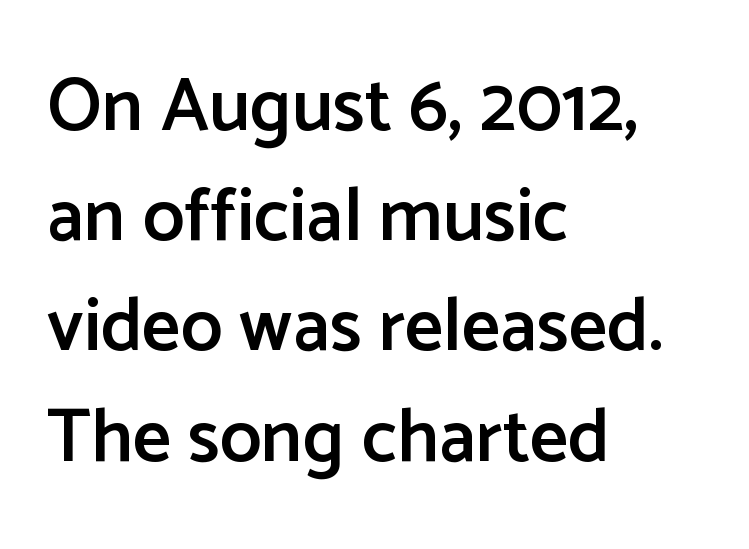
The image shows 75 px semibold sans-serif type, upright; set left-aligned, normal line spacing (1.47x), normal letter spacing, not underlined; low stroke contrast and a medium x-height.
